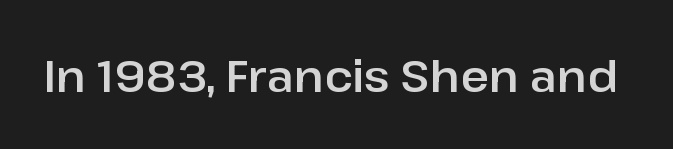
The image shows 44 px sans-serif type, upright; set normal letter spacing, not underlined; low stroke contrast and a medium x-height.
